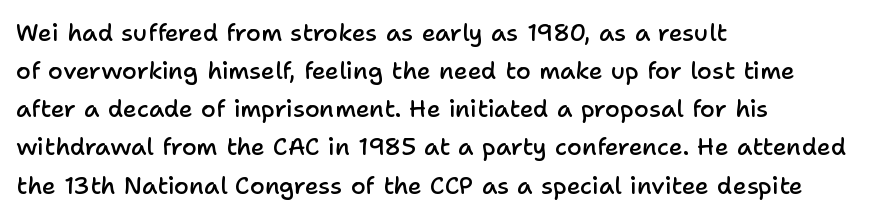
When letters stand straight like this, we call the style roman or upright. Look at the stroke-to-counter ratio: somewhat heavy, a semibold. Any mark beneath the type? The region is blank. The passage shown stacks its lines at a standard gap. No extra tracking has been applied to these lines.
